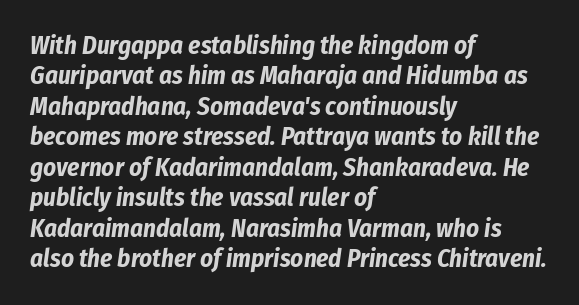
Q: Is the text bold? A: Yes.
Q: Is the text italic (slanted)? A: Yes, it leans right by about 8 degrees.
Q: Is the text underlined? A: No.
Q: How is the paragraph aligned? A: Left-aligned.
Q: Is the spacing between letters normal or unusually wide? A: Normal.
